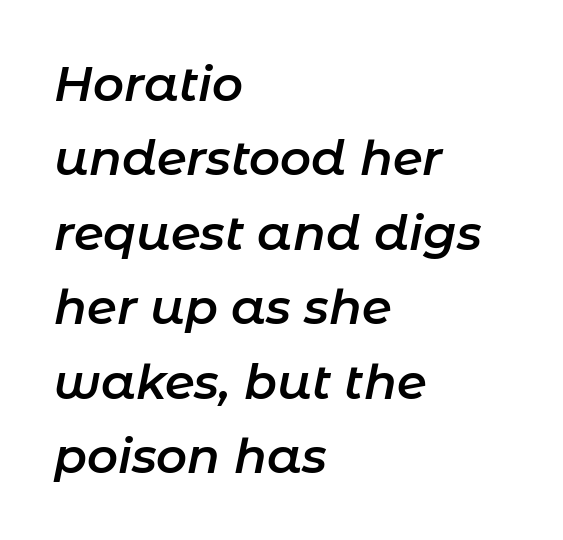
{"italic": "yes", "lean": "right", "slant_degrees": 11, "bold": "semi", "weight": "semibold", "width": "normal", "stroke_contrast": "low", "x_height": "medium", "monospaced": "no", "underline": "no", "align": "left", "line_spacing": "normal", "line_spacing_ratio": 1.55, "letter_spacing": "normal", "letter_spacing_em": 0.0, "glyph_px": 48}
